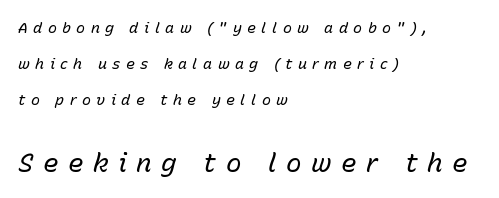
The image shows 26 px text type, italic (leaning right); set left-aligned, loose line spacing (2.41x), unusually wide letter spacing (+0.36 em), not underlined; the second (bottom) block is 1.73x larger.
